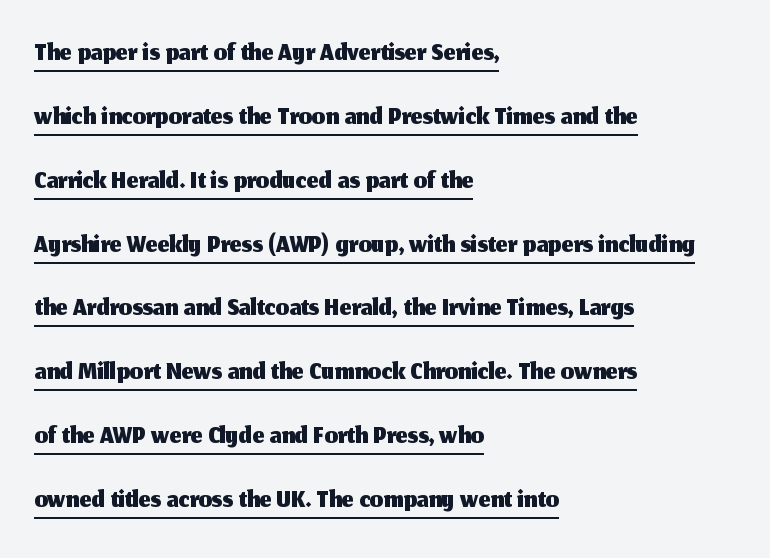
One-word summary of the alignment: left. The type sits square on the baseline with zero lean. Summary of vertical rhythm: regular, with standard interline spacing. How are the letters spaced? Ordinarily, with no added tracking.
